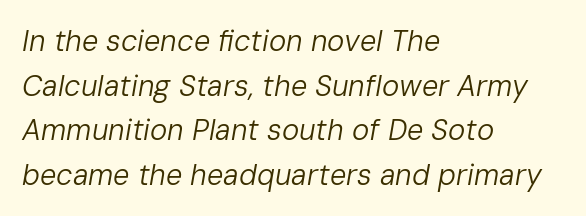
Style check: oblique. Underlining? Definitely not there. Students, note that the glyphs here touch the page at normal intervals. Does the copy run flush right? No — it runs flush left.
